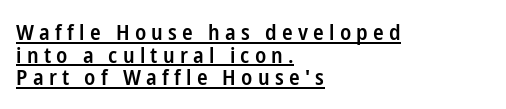
The image shows 22 px text type, upright; set left-aligned, tight line spacing (1.03x), unusually wide letter spacing (+0.24 em), underlined.
